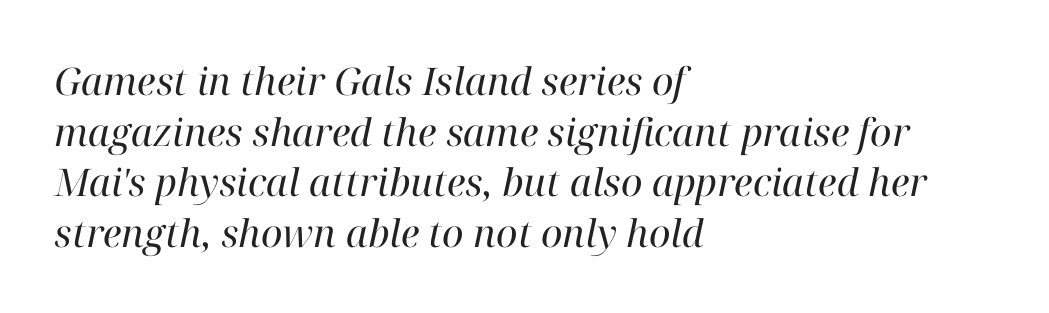
Characters are canted at an angle relative to the baseline's perpendicular. Baseline-to-baseline distance is the conventional proportion of letter height. The face used here is seriffed, in the tradition of book romans. In CSS terms this would be text-align: left.
